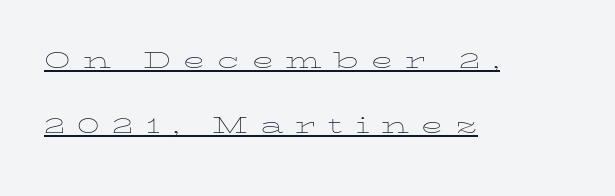
{"italic": "no", "bold": "no", "weight": "thin", "width": "wide", "stroke_contrast": "low", "x_height": "medium", "monospaced": "no", "underline": "yes", "align": "left", "line_spacing": "loose", "line_spacing_ratio": 2.23, "letter_spacing": "wide", "letter_spacing_em": 0.42, "glyph_px": 29}
